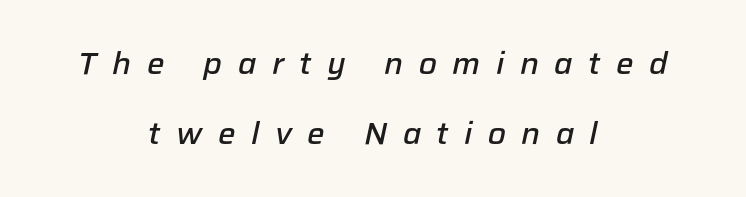
How are the letters spaced? Widely, with obvious added tracking. The font is running at a semibold setting, under full bold. Each letter keeps its own natural width here, so spacing adapts to shape. Observe the lean: these are italic letterforms. Loosely led — the rows are spread out. Notice how the passage keeps no hard edge, just a central spine.
